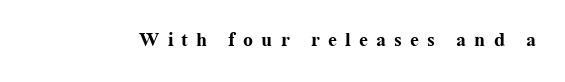
{"italic": "no", "bold": "yes", "underline": "no", "letter_spacing": "wide", "letter_spacing_em": 0.41, "glyph_px": 20}
